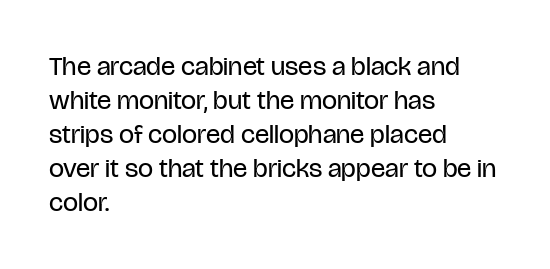
Vertically, the passage feels balanced, rows spaced as you'd expect. The strip under each line holds only bare page. Weight: in the light-to-regular range. Glyph-to-glyph distance matches everyday printed text.
